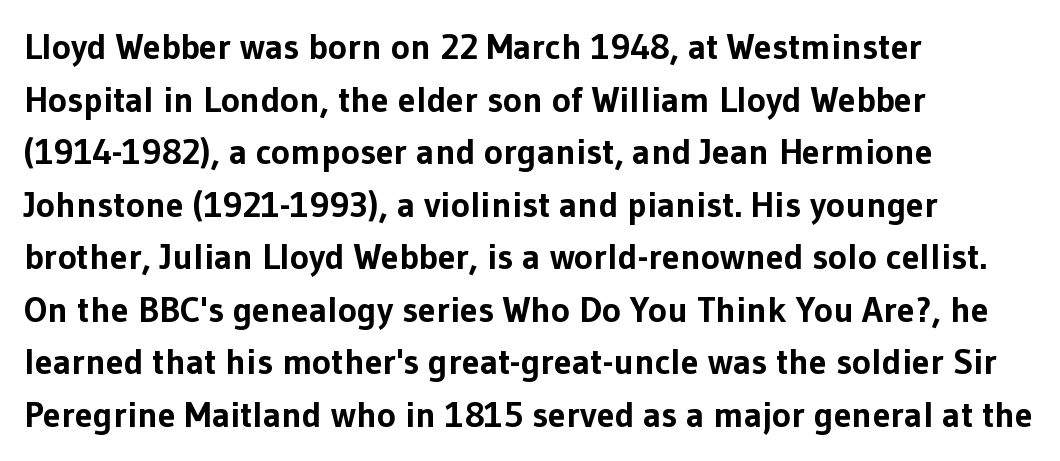
{"serif": "no", "italic": "no", "bold": "yes", "weight": "bold", "width": "normal", "stroke_contrast": "low", "x_height": "medium", "monospaced": "no", "underline": "no", "align": "left", "line_spacing": "normal", "line_spacing_ratio": 1.46, "letter_spacing": "normal", "letter_spacing_em": 0.0, "glyph_px": 36}
